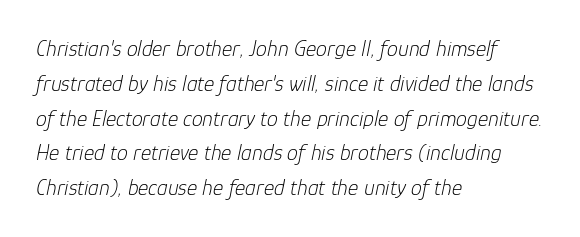
{"italic": "yes", "lean": "right", "slant_degrees": 12, "bold": "no", "underline": "no", "align": "left", "line_spacing": "normal", "line_spacing_ratio": 1.58, "letter_spacing": "normal", "letter_spacing_em": 0.0, "glyph_px": 22}
